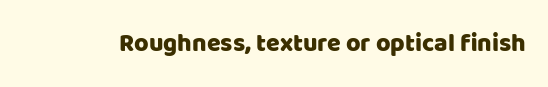
If you drew a line through each stem, it would be perfectly vertical. Characters follow at the spacing the type designer built in. The words here are not underlined.
